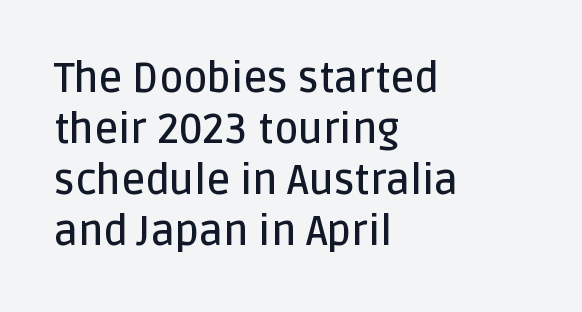
Q: Is the text bold? A: Semi-bold.
Q: Is the text italic (slanted)? A: No, it is upright.
Q: Is the typeface a serif or a sans-serif typeface? A: Sans-serif.
Q: Is the text underlined? A: No.
Q: How is the paragraph aligned? A: Left-aligned.
Q: Is the spacing between letters normal or unusually wide? A: Normal.
Q: Width (condensed, normal, or wide)? A: Normal.
Q: Stroke contrast? A: Low.
Q: x-height? A: Large.
Q: Monospaced? A: No.
